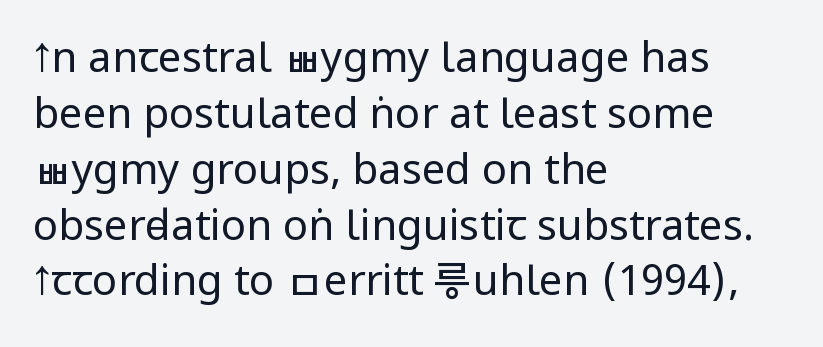
Q: Is the text bold? A: No.
Q: Is the text italic (slanted)? A: No, it is upright.
Q: Is the typeface a serif or a sans-serif typeface? A: Sans-serif.
Q: Is the text underlined? A: No.
Q: How is the paragraph aligned? A: Left-aligned.
Q: Is the spacing between letters normal or unusually wide? A: Normal.
Q: Is the spacing between lines tight, normal or loose? A: Normal.
Q: Width (condensed, normal, or wide)? A: Condensed.
Q: Stroke contrast? A: Low.
